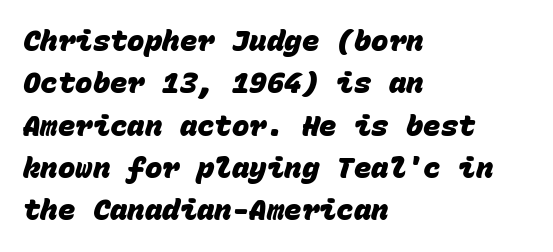
{"serif": "no", "bold": "yes", "weight": "heavy", "width": "normal", "stroke_contrast": "low", "x_height": "large", "monospaced": "yes", "underline": "no", "align": "left", "line_spacing": "normal", "line_spacing_ratio": 1.46, "letter_spacing": "normal", "letter_spacing_em": 0.0, "glyph_px": 29}
